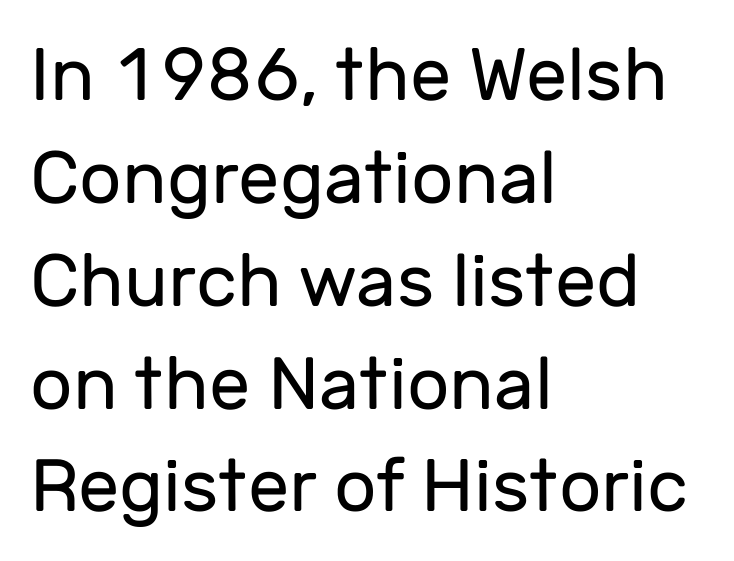
Short note: letters normally spaced. A typesetter would call this proportional, since set widths differ per character. The characters display no serif detailing; their extremities are plain. Whoever set this chose a conventional vertical rhythm.
